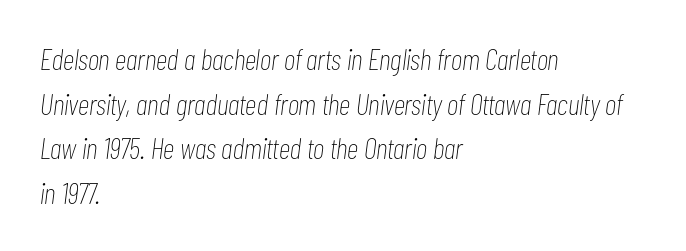
Baseline-to-baseline distance is the conventional proportion of letter height. Nothing unusual about the tracking: characters are spaced as the font intends. Notice how the passage keeps a crisp vertical edge on the left only. Slanted lettering throughout. The passage shown is not underscored anywhere.
